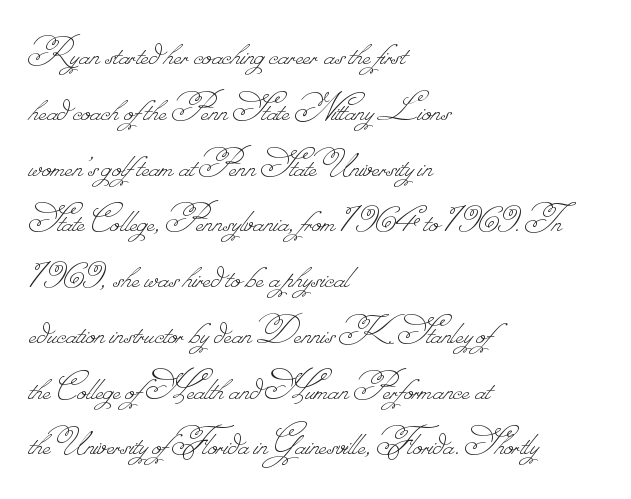
The image shows 41 px thin type; set left-aligned, normal line spacing (1.36x), normal letter spacing, not underlined; low stroke contrast.
